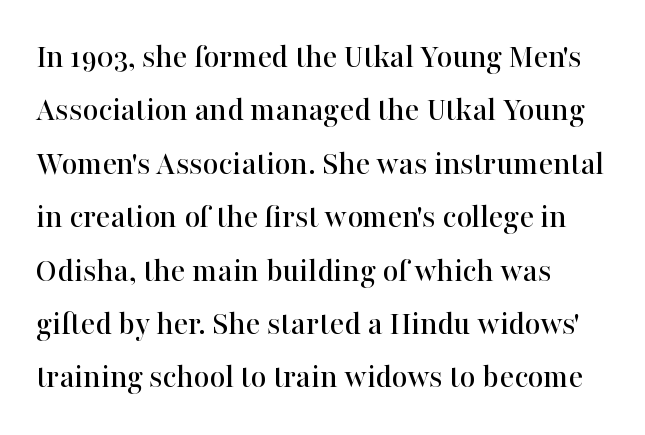
Q: Is the text italic (slanted)? A: No, it is upright.
Q: Is the typeface a serif or a sans-serif typeface? A: Serif.
Q: Is the text underlined? A: No.
Q: How is the paragraph aligned? A: Left-aligned.
Q: Is the spacing between letters normal or unusually wide? A: Normal.
Q: Is the spacing between lines tight, normal or loose? A: Normal.
Q: Width (condensed, normal, or wide)? A: Normal.
Q: Stroke contrast? A: High.
Q: x-height? A: Medium.
Q: Monospaced? A: No.
